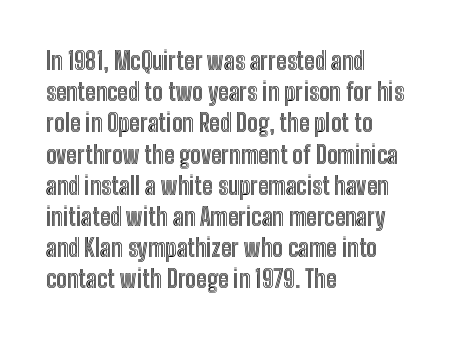
The image shows 24 px text type, upright; set left-aligned, normal line spacing (1.3x), normal letter spacing, not underlined.
